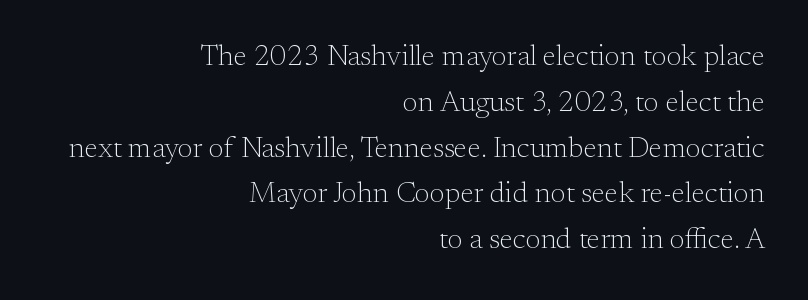
The image shows 29 px light serif type, upright; set right-aligned, normal line spacing (1.58x), normal letter spacing, not underlined; medium stroke contrast and a small x-height.
